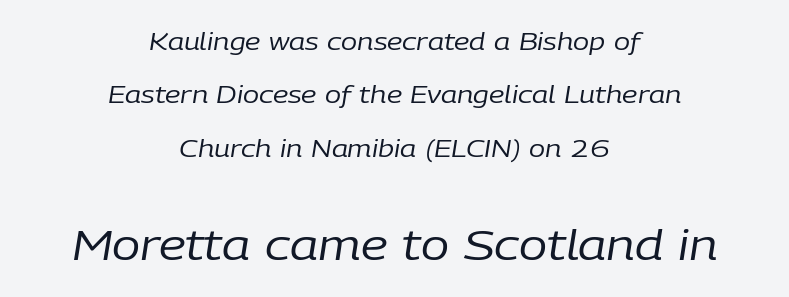
{"italic": "yes", "lean": "right", "slant_degrees": 9, "bold": "no", "weight": "regular", "width": "normal", "stroke_contrast": "low", "x_height": "medium", "monospaced": "no", "underline": "no", "align": "center", "line_spacing": "loose", "line_spacing_ratio": 2.22, "letter_spacing": "normal", "letter_spacing_em": 0.0, "larger_block": "second", "size_ratio": 1.75, "glyph_px": 42}
